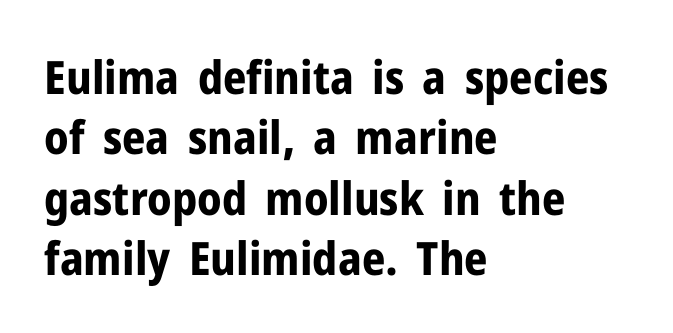
The image shows 46 px bold sans-serif type, upright; set left-aligned, normal line spacing (1.31x), normal letter spacing, not underlined; low stroke contrast and a medium x-height.
